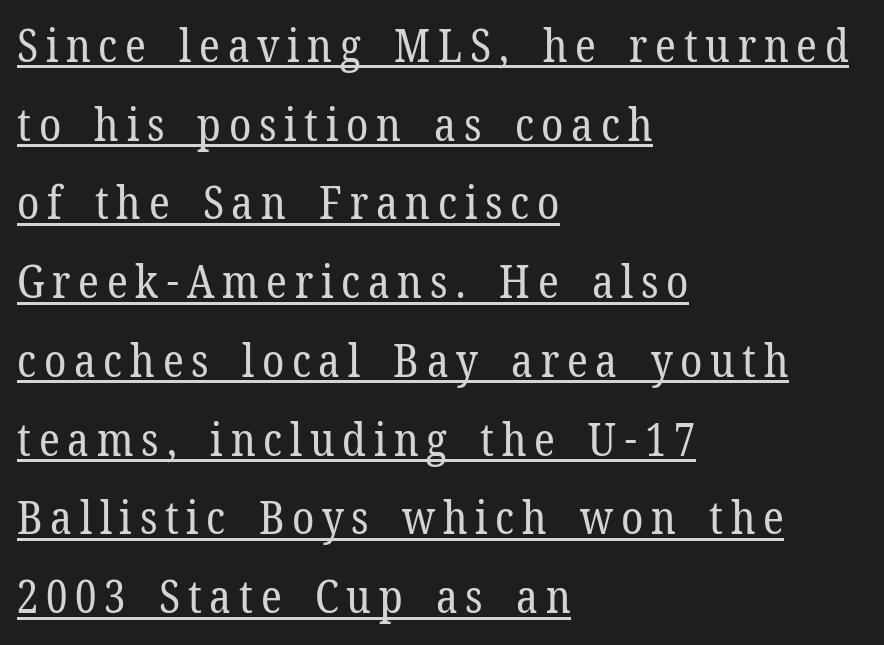
The image shows 45 px regular-weight serif type, upright; set left-aligned, line spacing 1.75x, underlined; low stroke contrast and a medium x-height.
